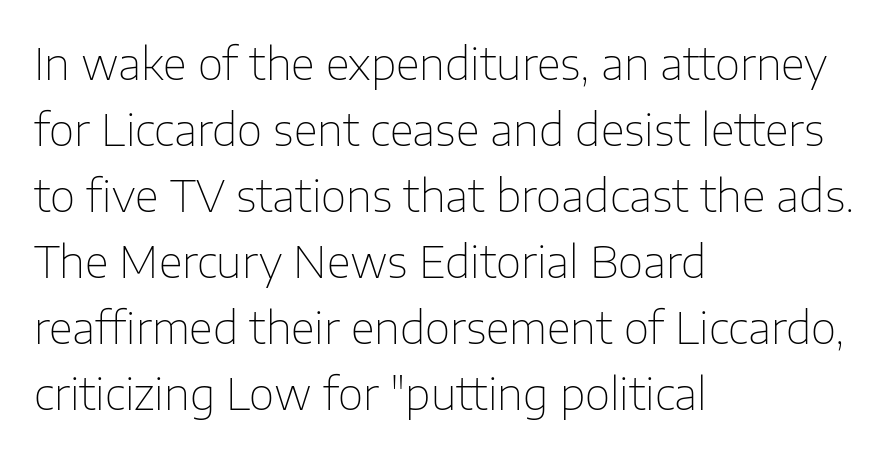
The image shows 44 px thin sans-serif type, upright; set left-aligned, normal line spacing (1.5x), normal letter spacing, not underlined; low stroke contrast and a medium x-height.
